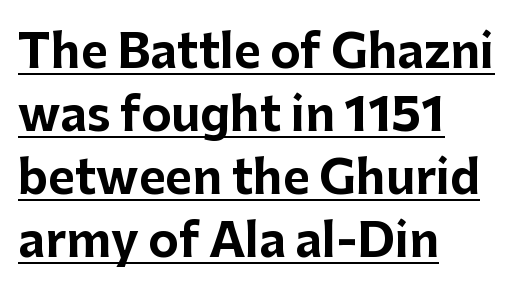
The image shows 46 px bold sans-serif type, upright; set left-aligned, normal line spacing (1.37x), normal letter spacing, underlined; low stroke contrast and a medium x-height.
